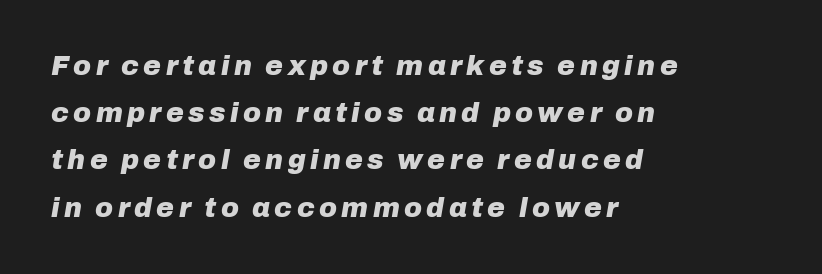
The image shows 27 px bold type, italic (leaning right); set left-aligned, line spacing 1.75x, not underlined.
